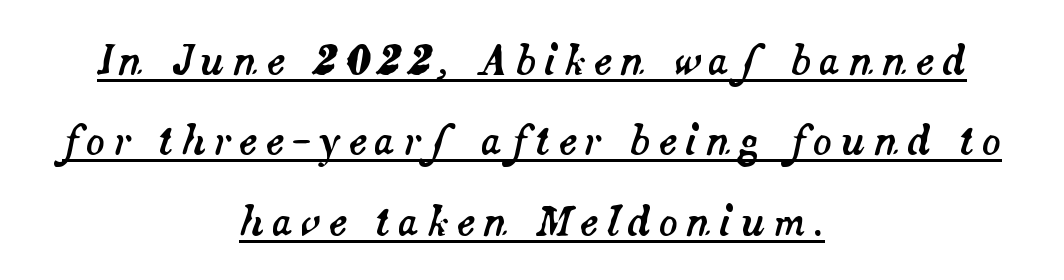
The image shows 39 px text type, italic (leaning right); set centered, loose line spacing (2.06x), unusually wide letter spacing (+0.2 em), underlined; medium stroke contrast and a small x-height.
